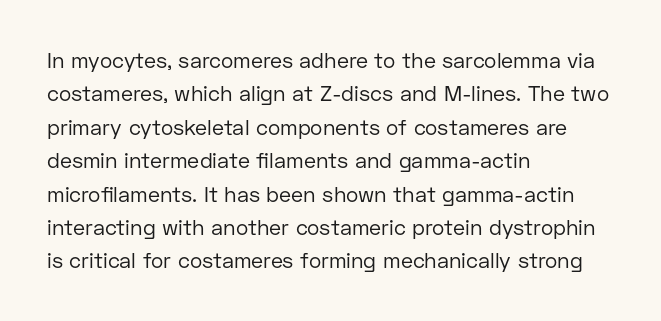
Q: Is the text bold? A: No.
Q: Is the text italic (slanted)? A: No, it is upright.
Q: Is the text underlined? A: No.
Q: How is the paragraph aligned? A: Left-aligned.
Q: Is the spacing between letters normal or unusually wide? A: Normal.
Q: Is the spacing between lines tight, normal or loose? A: Normal.
